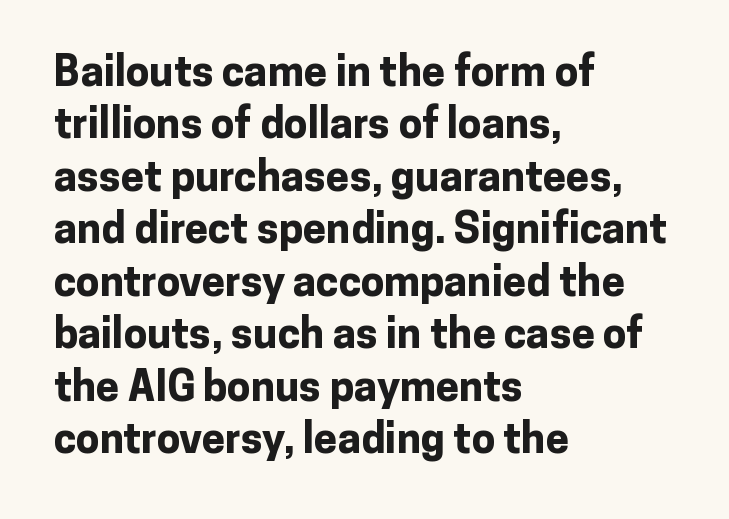
The passage shown has conventional tracking throughout. Posture: upright roman. In terms of letterform style, serifs are entirely absent. Notice how thick the strokes are: this is what a full bold looks like. Decoration check: the copy has no underline.
